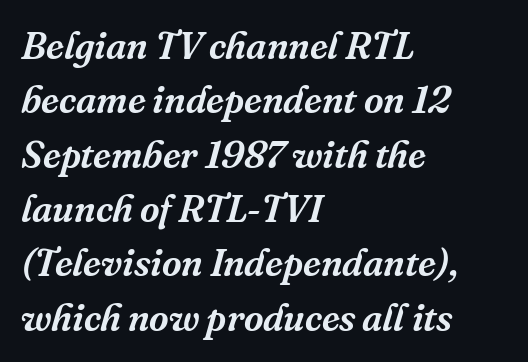
Q: Is the text italic (slanted)? A: Yes, it leans right by about 16 degrees.
Q: Is the typeface a serif or a sans-serif typeface? A: Serif.
Q: Is the text underlined? A: No.
Q: How is the paragraph aligned? A: Left-aligned.
Q: Is the spacing between letters normal or unusually wide? A: Normal.
Q: Is the spacing between lines tight, normal or loose? A: Normal.
Q: Width (condensed, normal, or wide)? A: Normal.
Q: Stroke contrast? A: Medium.
Q: x-height? A: Medium.
Q: Monospaced? A: No.
